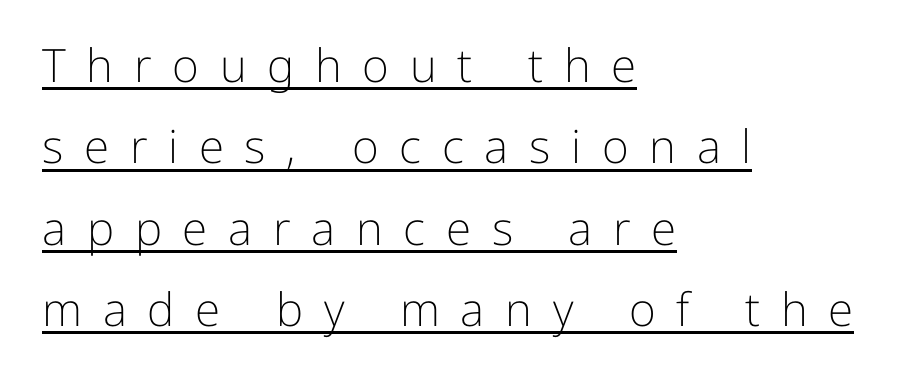
{"serif": "no", "italic": "no", "bold": "no", "weight": "light", "width": "normal", "stroke_contrast": "low", "x_height": "medium", "monospaced": "no", "underline": "yes", "align": "left", "line_spacing_ratio": 1.77, "letter_spacing": "wide", "letter_spacing_em": 0.45, "glyph_px": 46}
